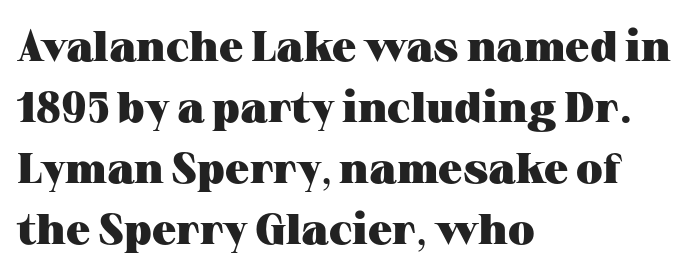
The image shows 43 px heavy, wide serif type, upright; set left-aligned, normal line spacing (1.42x), normal letter spacing, not underlined; medium stroke contrast and a medium x-height.
